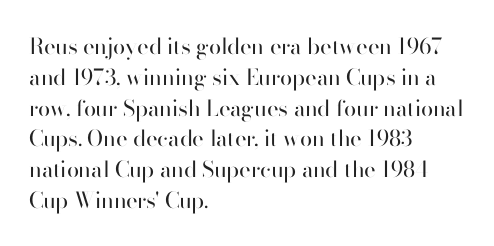
Summary of vertical rhythm: regular, with standard interline spacing. Short note: letters normally spaced. The font's upright variant was chosen for this text. Casual observation: everything's shoved over to the left.
